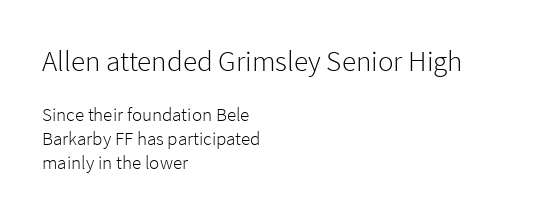
Q: Is the text bold? A: No.
Q: Is the text italic (slanted)? A: No, it is upright.
Q: Is the typeface a serif or a sans-serif typeface? A: Sans-serif.
Q: Is the text underlined? A: No.
Q: How is the paragraph aligned? A: Left-aligned.
Q: Is the spacing between letters normal or unusually wide? A: Normal.
Q: Is the spacing between lines tight, normal or loose? A: Normal.
Q: Which block of text is set in a larger size, the first (top) or the second (bottom)? A: The first (top) one.
Q: Width (condensed, normal, or wide)? A: Normal.
Q: Stroke contrast? A: Low.
Q: x-height? A: Medium.
Q: Monospaced? A: No.
